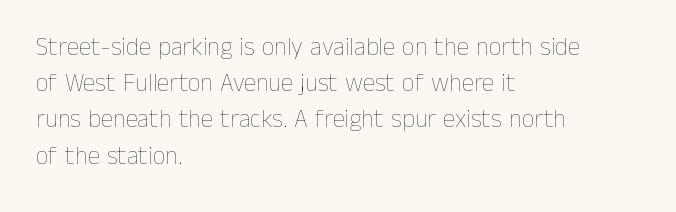
The image shows 25 px text type, upright; set left-aligned, normal line spacing (1.45x), normal letter spacing, not underlined.
